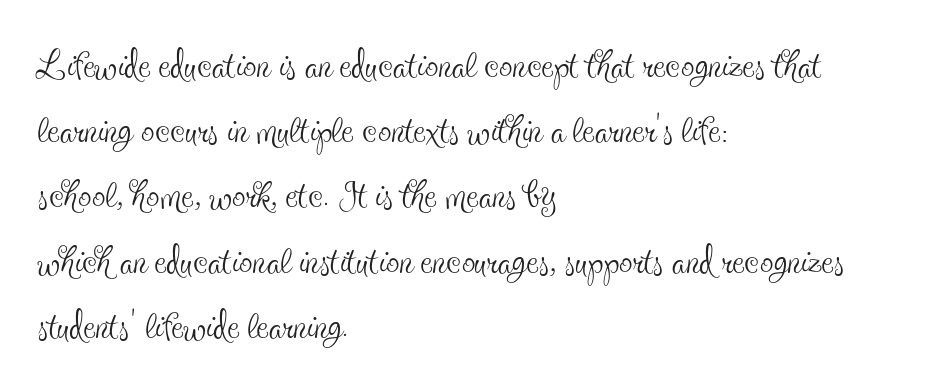
The text was rendered using a seriffed face with decorative stroke endings. The gaps between neighbouring characters are ordinary and unremarkable. One-word summary of the alignment: left.
